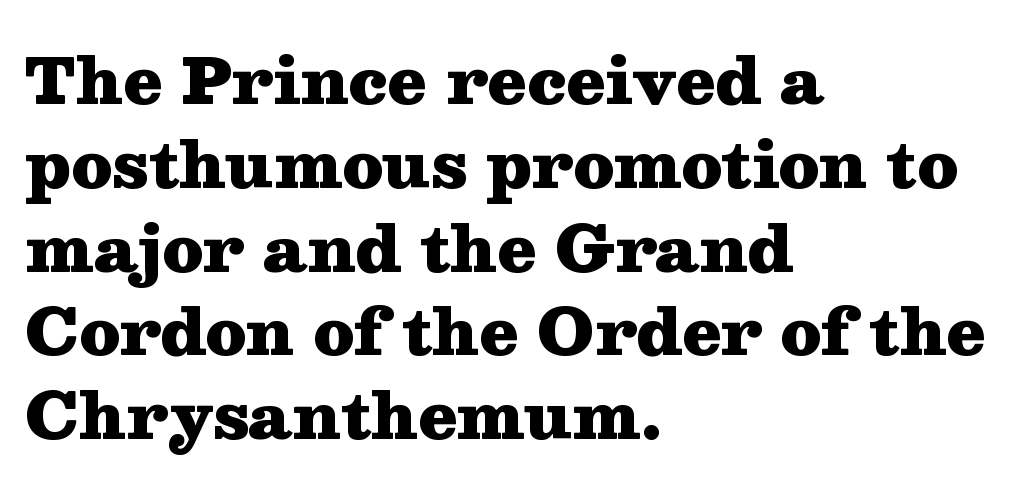
A typesetter would call this proportional, since set widths differ per character. Unmarked baselines from the first word to the last. Check where the strokes stop: tiny serifs finish them off. The glyphs have the mass of a bold cut.
